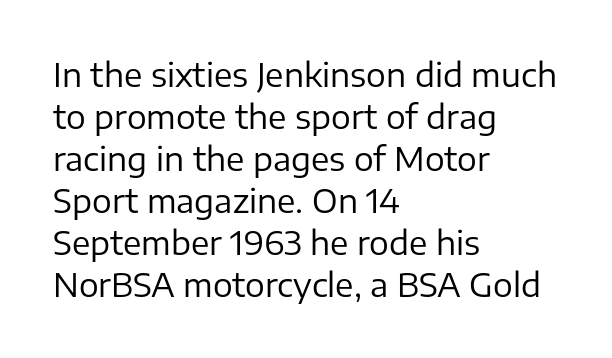
The image shows 33 px regular-weight sans-serif type, upright; set left-aligned, normal line spacing (1.27x), normal letter spacing, not underlined; low stroke contrast and a medium x-height.
